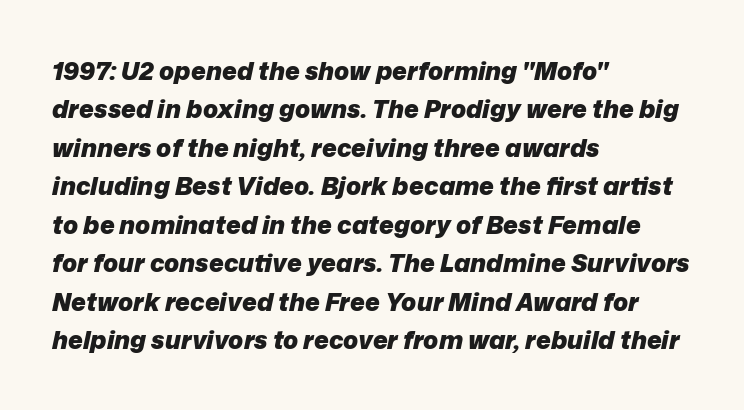
Q: Is the text bold? A: Yes.
Q: Is the text italic (slanted)? A: Yes, it leans right by about 12 degrees.
Q: Is the text underlined? A: No.
Q: How is the paragraph aligned? A: Left-aligned.
Q: Is the spacing between letters normal or unusually wide? A: Normal.
Q: Is the spacing between lines tight, normal or loose? A: Normal.
